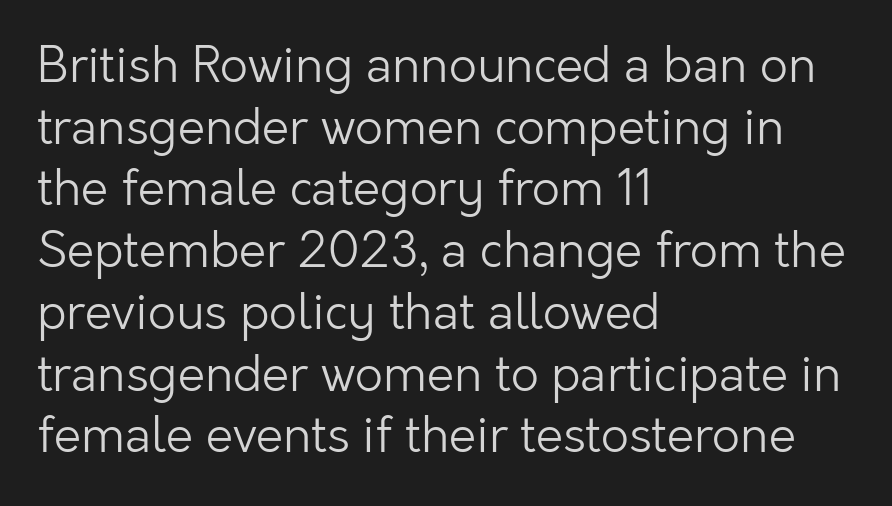
Q: Is the text bold? A: No.
Q: Is the text italic (slanted)? A: No, it is upright.
Q: Is the typeface a serif or a sans-serif typeface? A: Sans-serif.
Q: Is the text underlined? A: No.
Q: How is the paragraph aligned? A: Left-aligned.
Q: Is the spacing between letters normal or unusually wide? A: Normal.
Q: Is the spacing between lines tight, normal or loose? A: Normal.
Q: Width (condensed, normal, or wide)? A: Normal.
Q: Stroke contrast? A: Low.
Q: x-height? A: Medium.
Q: Monospaced? A: No.
